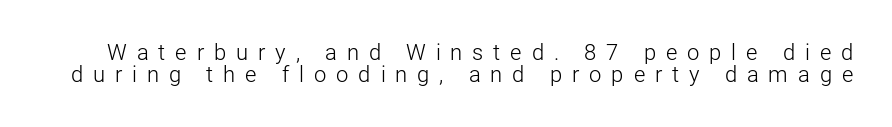
{"italic": "no", "bold": "no", "underline": "no", "line_spacing": "tight", "line_spacing_ratio": 0.99, "letter_spacing": "wide", "letter_spacing_em": 0.45, "glyph_px": 22}
